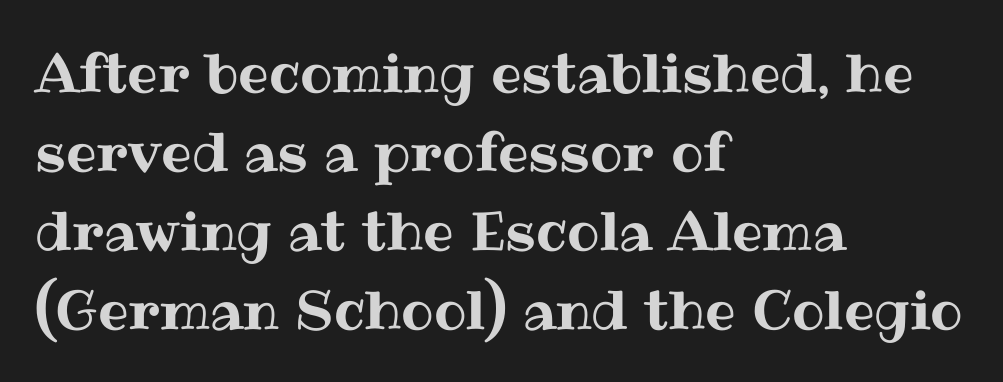
Q: Is the text italic (slanted)? A: No, it is upright.
Q: Is the text underlined? A: No.
Q: How is the paragraph aligned? A: Left-aligned.
Q: Is the spacing between letters normal or unusually wide? A: Normal.
Q: Is the spacing between lines tight, normal or loose? A: Normal.
Q: Width (condensed, normal, or wide)? A: Normal.
Q: Stroke contrast? A: Medium.
Q: x-height? A: Medium.
Q: Monospaced? A: No.
